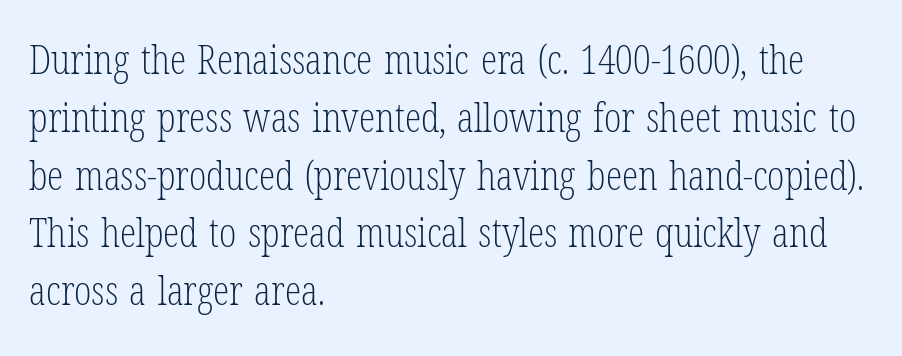
{"serif": "yes", "italic": "no", "bold": "no", "weight": "light", "width": "condensed", "stroke_contrast": "low", "x_height": "medium", "monospaced": "no", "underline": "no", "align": "left", "line_spacing": "normal", "line_spacing_ratio": 1.41, "letter_spacing": "normal", "letter_spacing_em": 0.0, "glyph_px": 41}
